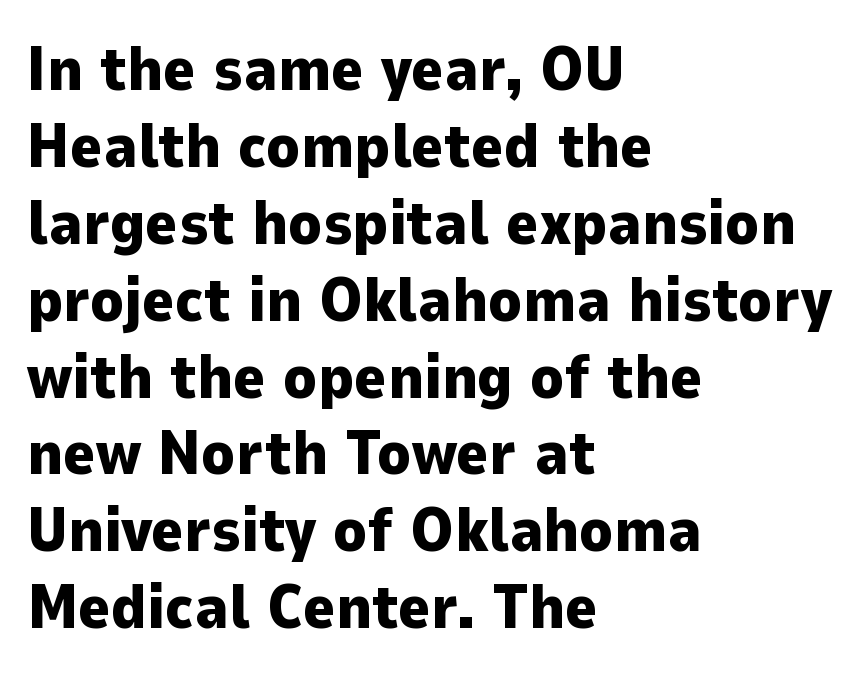
Descenders are the only things crossing below the line. Quick note: not italic, upright. These lines carry a lot of weight — the face is fully bold. These lines are rendered in a variable-pitch font. Which margin do the lines hug? The left one — the right edge is uneven.
